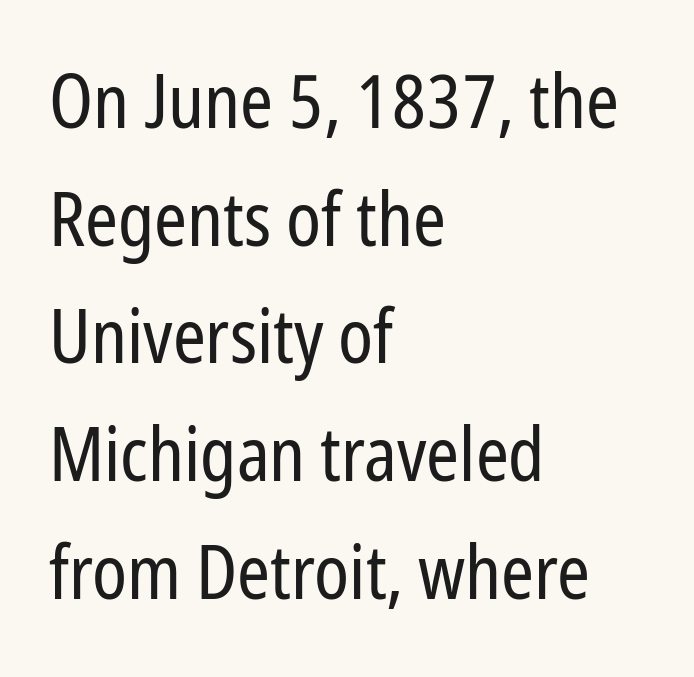
Regarding leading, the lines here are spaced in the standard way. The letters look calm and open, with moderate or lighter stems. No extra tracking has been applied to these lines. This is roman type, the default non-slanted kind.
